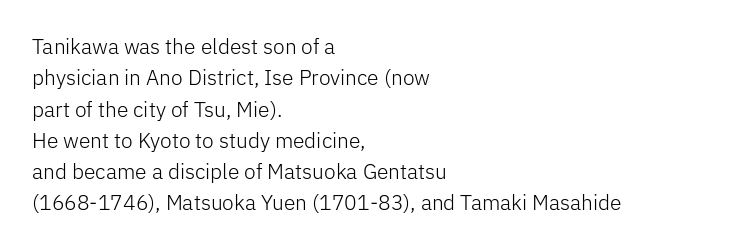
{"italic": "no", "bold": "no", "underline": "no", "align": "left", "line_spacing": "normal", "line_spacing_ratio": 1.49, "letter_spacing": "normal", "letter_spacing_em": 0.0, "glyph_px": 21}
